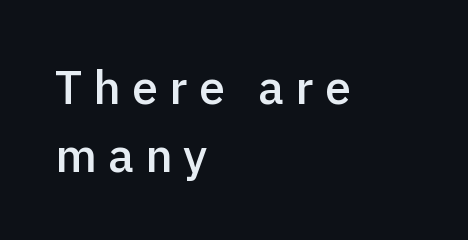
Check where the strokes stop: nothing finishes them off — pure sans. Stroke thickness is moderately raised; the sample reads as semibold. Each row of text sits above clean, open space. The line texture is sparse and dotted thanks to wide tracking. Line spacing here is normal. The rag falls on the right side of this text block.
